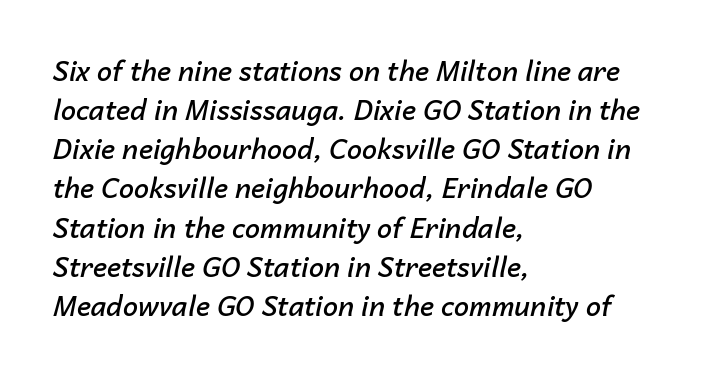
Quick note: underline off. Looking at the ascenders, they clearly lean. The type is set solid horizontally, with unmodified tracking. Alignment: flush left. If you measured baseline to baseline, you'd find a middling distance.
